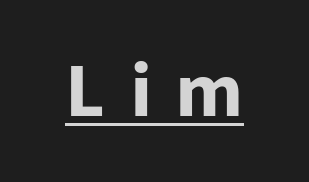
Proportional: the letters do not fall into vertical columns. These characters rest on top of a visible drawn line. The typesetting leans heavy: a genuine bold. Look at the tracking — it's clearly loosened, letters drifting apart.
